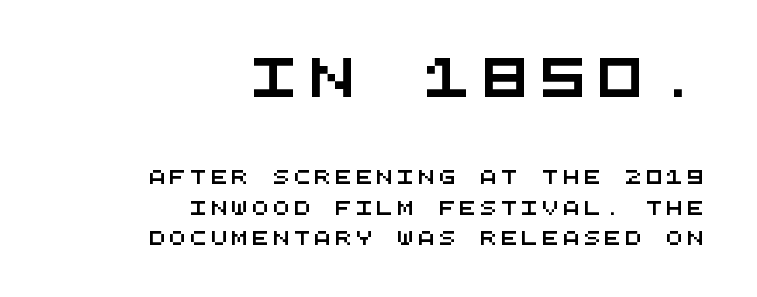
{"serif": "no", "width": "wide", "stroke_contrast": "medium", "x_height": "large", "monospaced": "yes", "underline": "no", "align": "right", "line_spacing": "loose", "line_spacing_ratio": 2.16, "letter_spacing": "wide", "letter_spacing_em": 0.28, "larger_block": "first", "size_ratio": 2.79, "glyph_px": 39}
